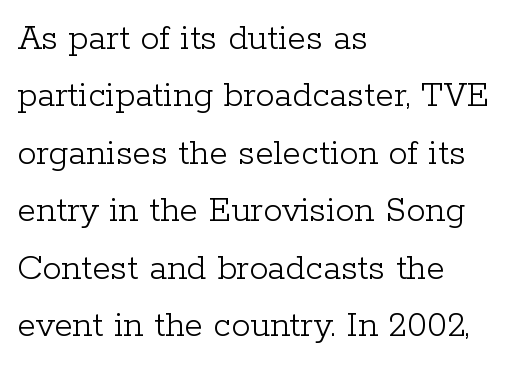
Q: Is the text bold? A: No.
Q: Is the text italic (slanted)? A: No, it is upright.
Q: Is the typeface a serif or a sans-serif typeface? A: Serif.
Q: Is the text underlined? A: No.
Q: How is the paragraph aligned? A: Left-aligned.
Q: Is the spacing between letters normal or unusually wide? A: Normal.
Q: Is the spacing between lines tight, normal or loose? A: Normal.
Q: Width (condensed, normal, or wide)? A: Normal.
Q: Stroke contrast? A: Low.
Q: x-height? A: Medium.
Q: Monospaced? A: No.
